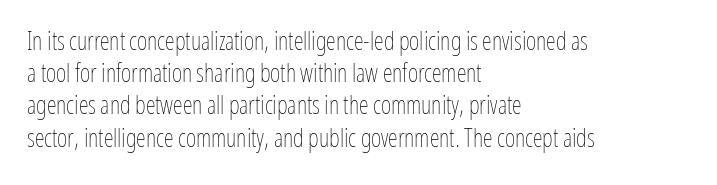
These lines keep a tight, regular rhythm from letter to letter. This sample is left-justified, so line endings fall wherever the words run out. The space between consecutive lines is moderate. Do the letters lean? They stand straight. The passage shown is not underscored anywhere. Stems and bowls with no extra thickness — not bold.
